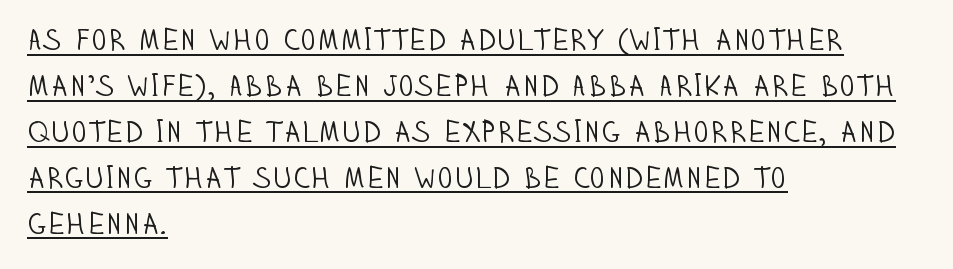
This sample is left-justified, so line endings fall wherever the words run out. How would I describe the line gaps? Plain and ordinary. The horizontal fit of the characters is conventional and even. The designer went with a sans here, leaving each stem footless.
